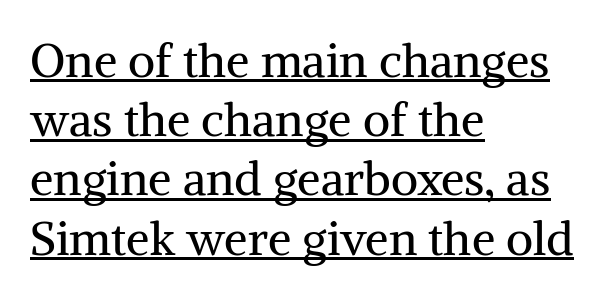
Think of a printed novel: that variable character pitch is what you see here. You can see a thin bar hugging the bottom of the glyphs. The horizontal fit of the characters is conventional and even. Reading down the column, the eye jumps a familiar distance to each next line. The text was rendered using a seriffed face with decorative stroke endings.
